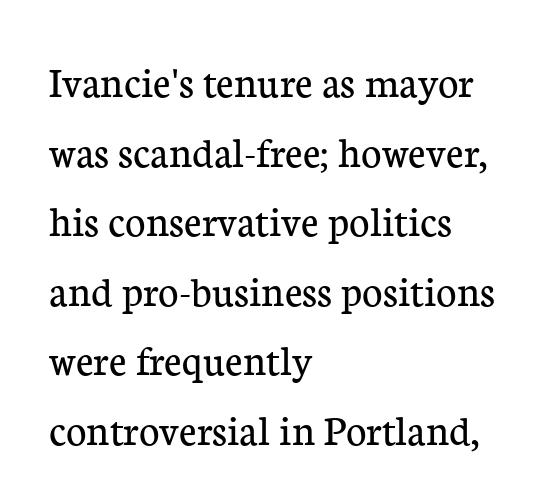
This block has exactly the height ordinary leading produces. Check the space under the baseline: it is left empty. Tracking value appears to be zero — textbook default spacing. Heaviness? Minimal to ordinary, like unemphasized prose.
